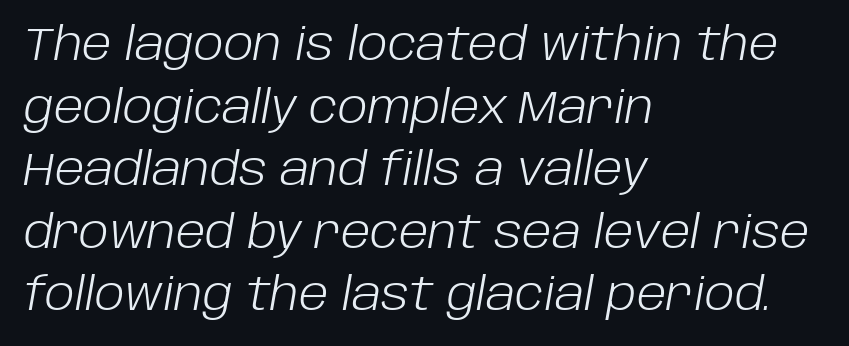
{"italic": "yes", "lean": "right", "slant_degrees": 10, "bold": "no", "weight": "light", "width": "normal", "stroke_contrast": "low", "x_height": "large", "monospaced": "no", "underline": "no", "align": "left", "line_spacing": "normal", "line_spacing_ratio": 1.39, "letter_spacing": "normal", "letter_spacing_em": 0.0, "glyph_px": 45}
